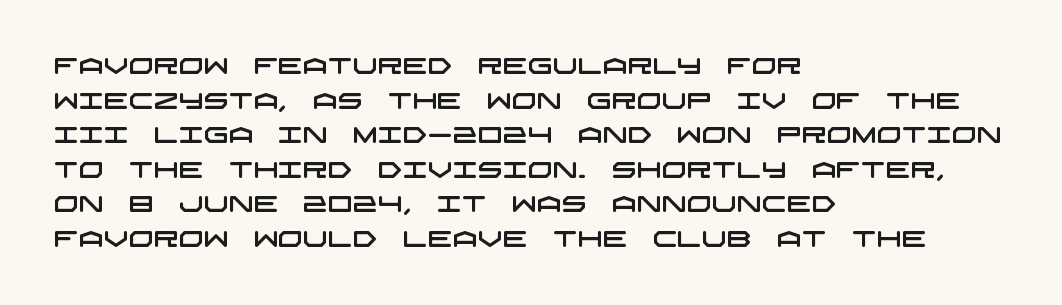
The space between consecutive lines is moderate. The type is set solid horizontally, with unmodified tracking. The passage is arranged the way most books set body copy — flush left. A bare baseline throughout the passage.
